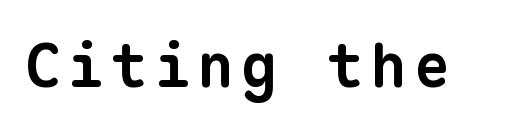
{"serif": "no", "bold": "yes", "weight": "bold", "width": "normal", "stroke_contrast": "low", "x_height": "medium", "monospaced": "yes", "underline": "no", "glyph_px": 60}
